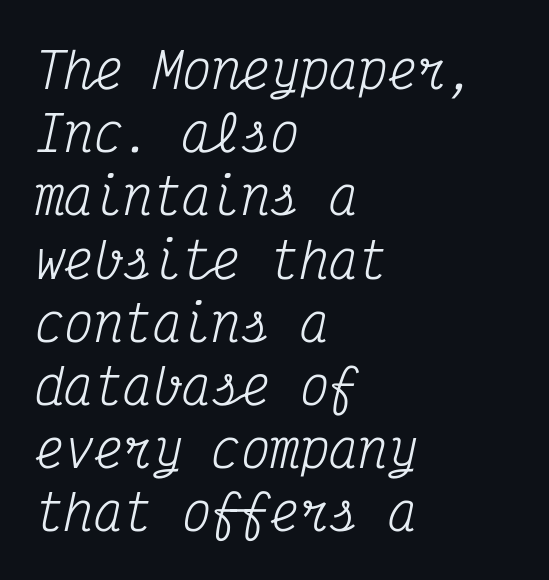
{"serif": "yes", "italic": "yes", "lean": "right", "slant_degrees": 12, "bold": "no", "weight": "regular", "width": "condensed", "stroke_contrast": "medium", "x_height": "medium", "monospaced": "yes", "underline": "no", "align": "left", "line_spacing": "normal", "line_spacing_ratio": 1.29, "letter_spacing": "normal", "letter_spacing_em": 0.0, "glyph_px": 49}
